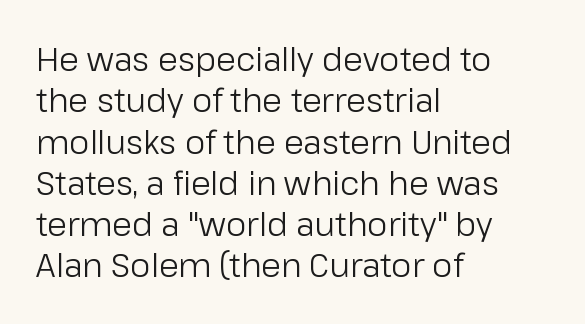
The image shows 32 px regular-weight sans-serif type, upright; set left-aligned, normal line spacing (1.29x), normal letter spacing, not underlined; low stroke contrast and a medium x-height.
